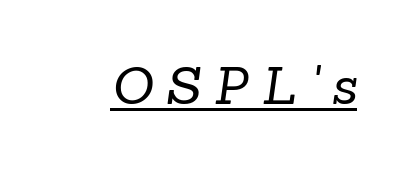
A typesetter would call this heavily tracked-out type. The passage shown is typeset with a serif family. The face used here is proportionally spaced, like ordinary book or web type. The face used here appears with an underline applied. Summary of weight: not heavy and not bold.
